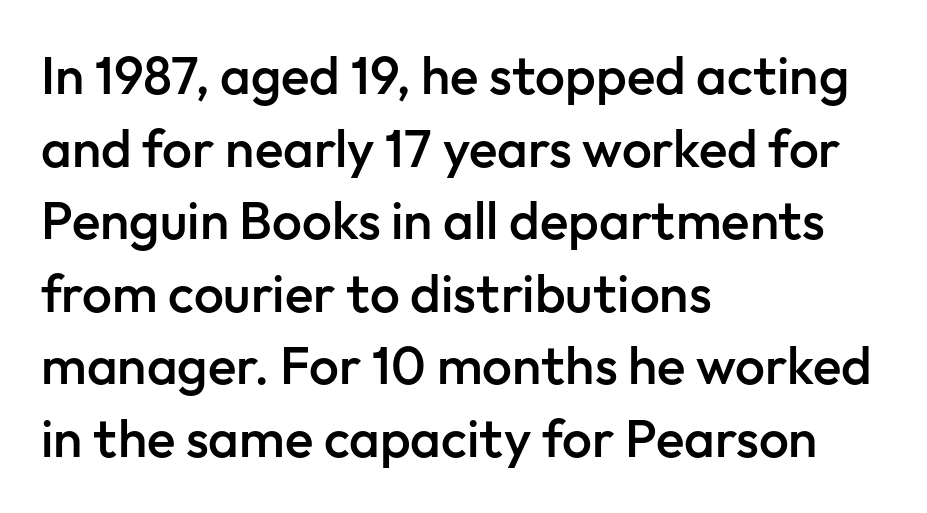
Q: Is the text bold? A: Semi-bold.
Q: Is the text italic (slanted)? A: No, it is upright.
Q: Is the typeface a serif or a sans-serif typeface? A: Sans-serif.
Q: Is the text underlined? A: No.
Q: How is the paragraph aligned? A: Left-aligned.
Q: Is the spacing between letters normal or unusually wide? A: Normal.
Q: Is the spacing between lines tight, normal or loose? A: Normal.
Q: Width (condensed, normal, or wide)? A: Normal.
Q: Stroke contrast? A: Low.
Q: x-height? A: Medium.
Q: Monospaced? A: No.
